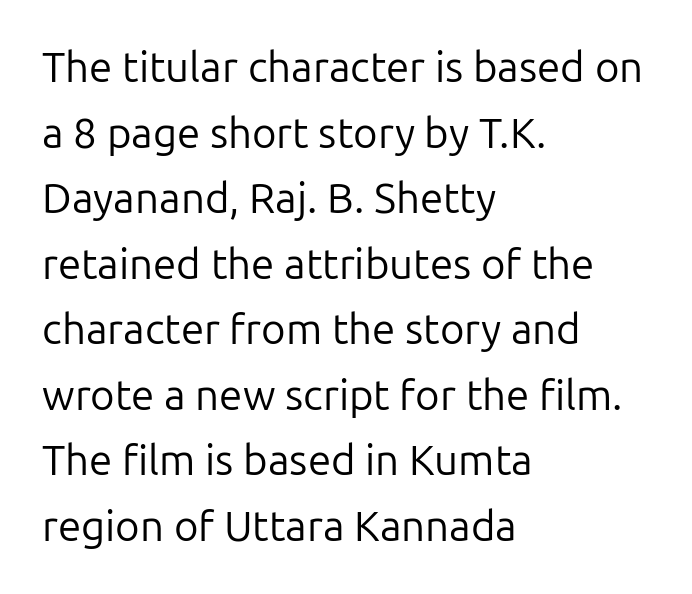
The leading is moderate, giving the passage an even texture. All the whitespace from short lines collects on the right. The strip under each line holds only bare page. Unlike italic type, these characters show no tilt at all.
